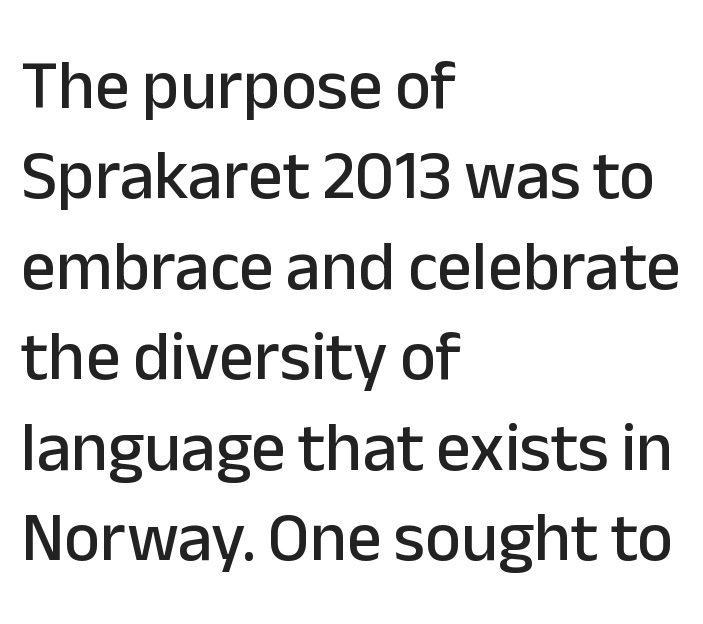
{"serif": "no", "italic": "no", "width": "normal", "stroke_contrast": "low", "x_height": "medium", "monospaced": "no", "underline": "no", "align": "left", "line_spacing": "normal", "line_spacing_ratio": 1.31, "letter_spacing": "normal", "letter_spacing_em": 0.0, "glyph_px": 69}
